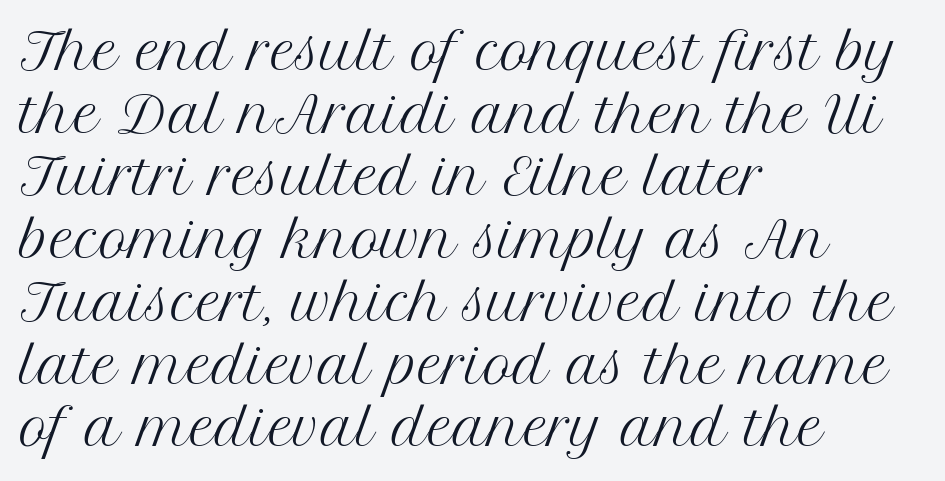
Weight: not bold — regular or lighter. The rendering uses a moderate line-height, typical for paragraphs. The face used here is proportionally spaced, like ordinary book or web type. Standard letterfit; no display-style spreading of the glyphs.
